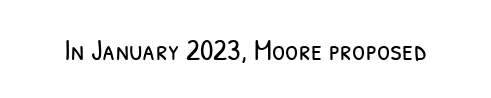
{"serif": "no", "bold": "no", "weight": "light", "width": "condensed", "stroke_contrast": "low", "x_height": "medium", "monospaced": "no", "underline": "no", "letter_spacing": "normal", "letter_spacing_em": 0.0, "glyph_px": 30}
